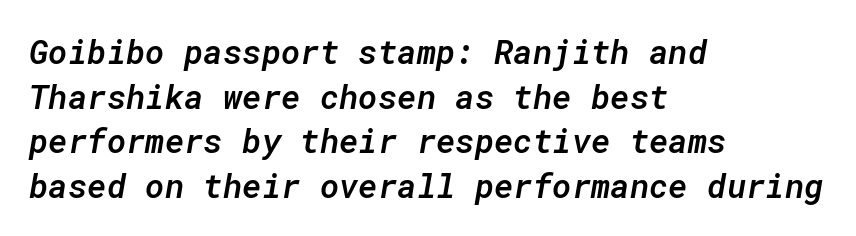
{"italic": "yes", "lean": "right", "slant_degrees": 10, "bold": "semi", "weight": "semibold", "width": "normal", "stroke_contrast": "low", "x_height": "medium", "monospaced": "yes", "underline": "no", "align": "left", "line_spacing": "normal", "line_spacing_ratio": 1.35, "letter_spacing": "normal", "letter_spacing_em": 0.0, "glyph_px": 33}
